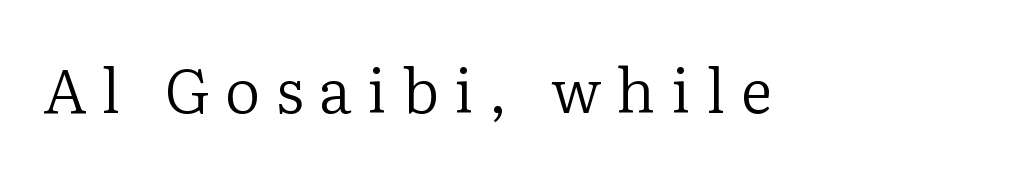
Q: Is the text bold? A: No.
Q: Is the text italic (slanted)? A: No, it is upright.
Q: Is the typeface a serif or a sans-serif typeface? A: Serif.
Q: Is the text underlined? A: No.
Q: Is the spacing between letters normal or unusually wide? A: Unusually wide.
Q: Width (condensed, normal, or wide)? A: Normal.
Q: Stroke contrast? A: Low.
Q: x-height? A: Medium.
Q: Monospaced? A: No.
